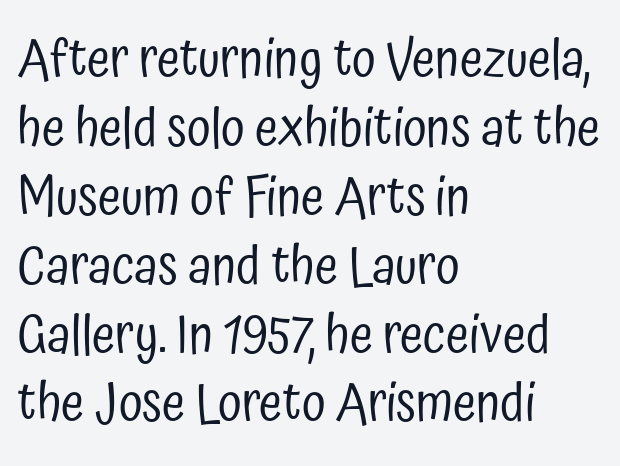
{"serif": "no", "italic": "no", "bold": "no", "weight": "regular", "width": "condensed", "stroke_contrast": "low", "x_height": "medium", "monospaced": "no", "underline": "no", "align": "left", "line_spacing": "normal", "line_spacing_ratio": 1.3, "letter_spacing": "normal", "letter_spacing_em": 0.0, "glyph_px": 53}
